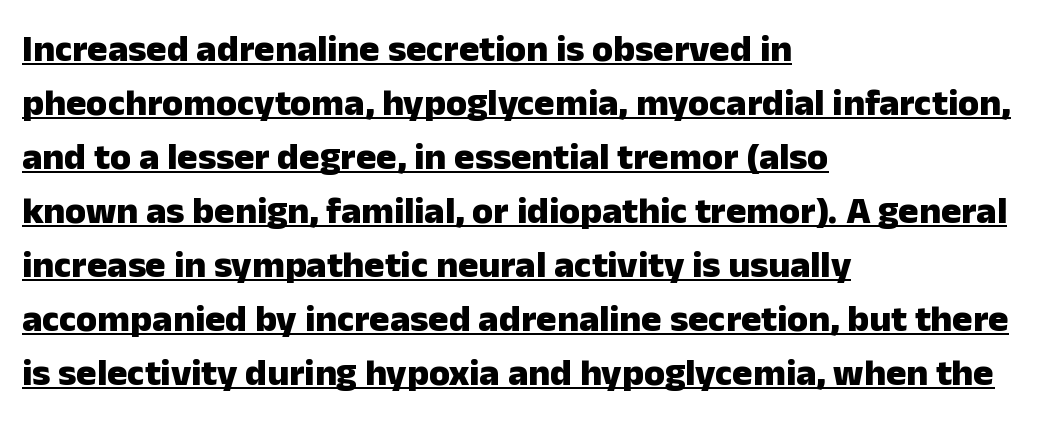
Looks like someone drew a line under every word here. The specimen reads as upright at a glance. A classic flush-left, rag-right setting is used for this passage. Caption: bold face, heavy strokes.
